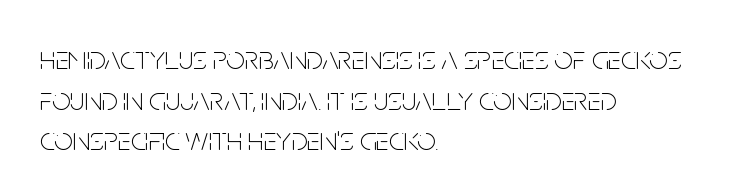
Q: Is the text bold? A: No.
Q: Is the text italic (slanted)? A: No, it is upright.
Q: Is the typeface a serif or a sans-serif typeface? A: Sans-serif.
Q: Is the text underlined? A: No.
Q: How is the paragraph aligned? A: Left-aligned.
Q: Is the spacing between letters normal or unusually wide? A: Normal.
Q: Width (condensed, normal, or wide)? A: Condensed.
Q: Stroke contrast? A: Low.
Q: x-height? A: Large.
Q: Monospaced? A: No.
